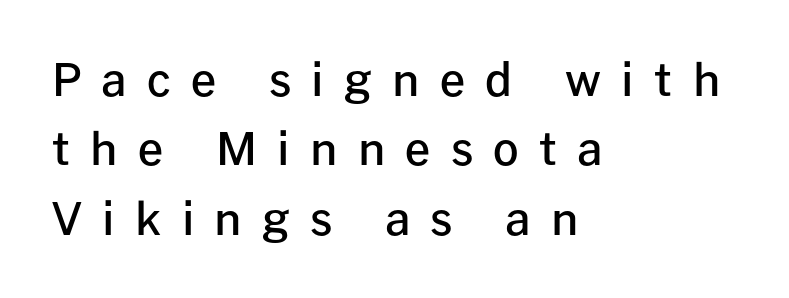
Does the copy run flush right? No — it runs flush left. Serif or sans? Sans — the stroke terminals are bare. Spacing between characters has been opened up far beyond the box default. Unmarked baselines from the first word to the last. It's the straight-up-and-down kind of type. The passage shown stacks its lines at a standard gap.
